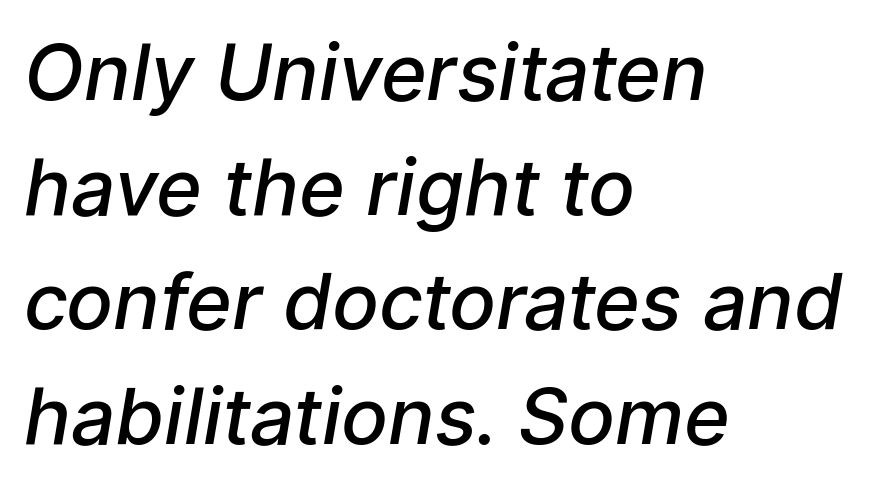
The image shows 78 px semibold sans-serif type; set left-aligned, normal line spacing (1.47x), normal letter spacing, not underlined; low stroke contrast and a medium x-height.
